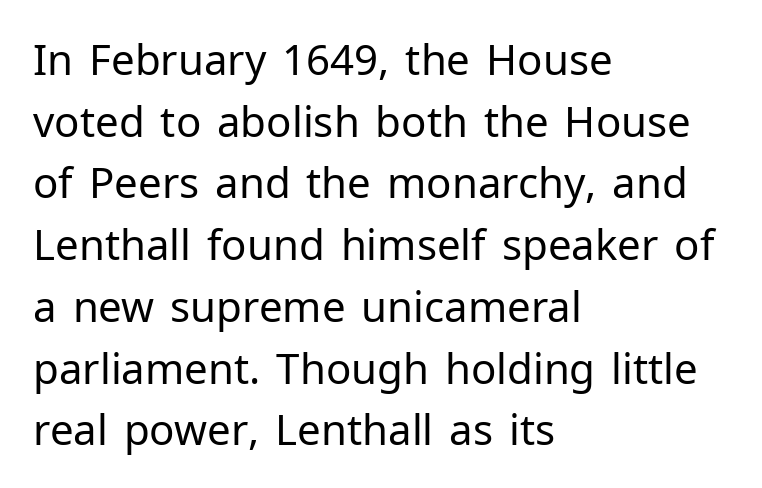
Are there feet on the stems? There aren't — it's a sans. Casual observation: everything's shoved over to the left. A normal amount of white space separates one row of letters from the next. Default kerning and tracking; the words read as compact shapes. A typesetter would mark this as roman, not italic.
